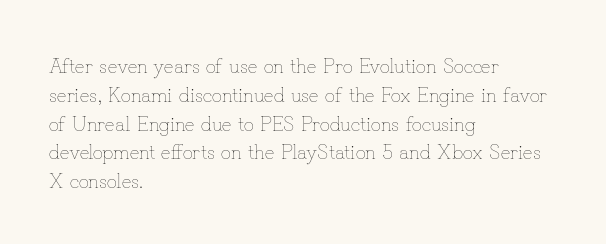
The image shows 20 px text type, upright; set left-aligned, normal line spacing (1.44x), normal letter spacing, not underlined.
